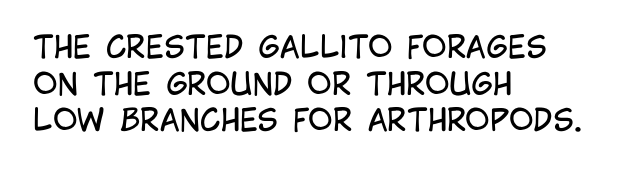
The image shows 30 px regular-weight, condensed sans-serif type, upright; set left-aligned, line spacing 1.22x, normal letter spacing, not underlined; low stroke contrast and a large x-height.
